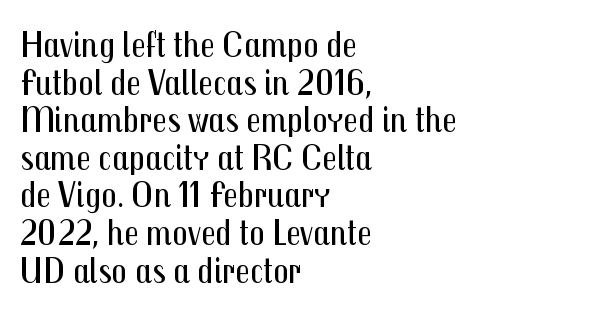
Q: Is the text bold? A: No.
Q: Is the text italic (slanted)? A: No, it is upright.
Q: Is the typeface a serif or a sans-serif typeface? A: Sans-serif.
Q: Is the text underlined? A: No.
Q: How is the paragraph aligned? A: Left-aligned.
Q: Is the spacing between letters normal or unusually wide? A: Normal.
Q: Is the spacing between lines tight, normal or loose? A: Tight.
Q: Width (condensed, normal, or wide)? A: Condensed.
Q: Stroke contrast? A: Medium.
Q: x-height? A: Medium.
Q: Monospaced? A: No.
